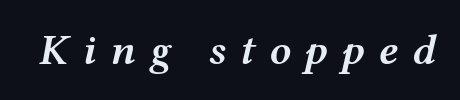
{"italic": "yes", "lean": "right", "slant_degrees": 12, "bold": "semi", "weight": "semibold", "width": "wide", "stroke_contrast": "medium", "x_height": "medium", "monospaced": "no", "underline": "no", "letter_spacing": "wide", "letter_spacing_em": 0.32, "glyph_px": 43}
